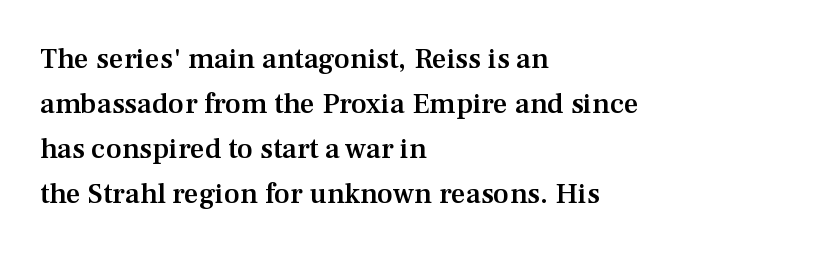
{"serif": "yes", "italic": "no", "bold": "semi", "weight": "semibold", "width": "normal", "stroke_contrast": "medium", "x_height": "medium", "monospaced": "no", "underline": "no", "align": "left", "line_spacing": "normal", "line_spacing_ratio": 1.55, "letter_spacing": "normal", "letter_spacing_em": 0.0, "glyph_px": 29}
